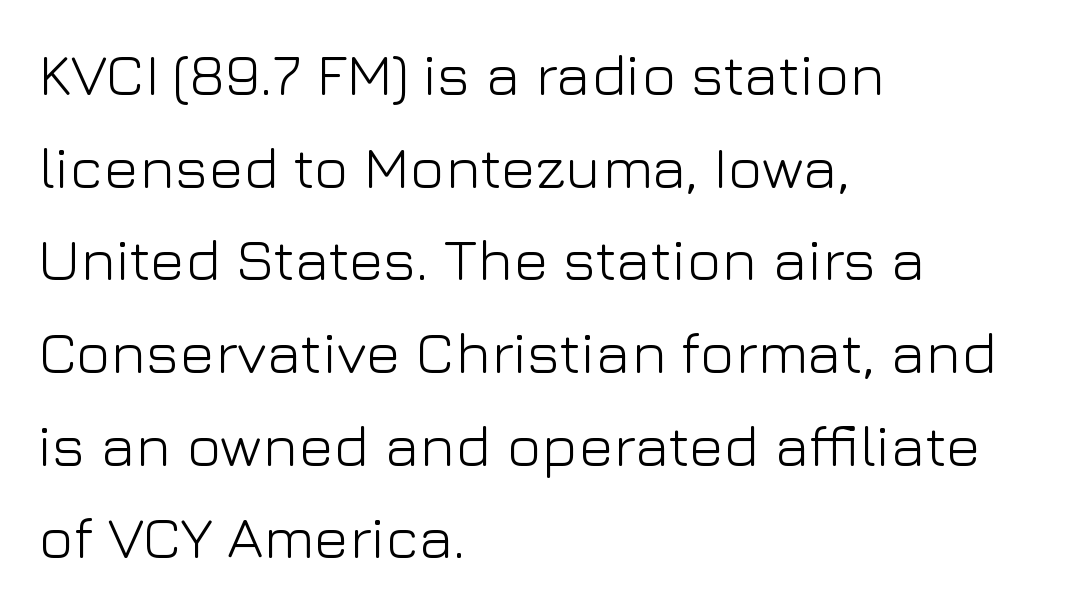
{"serif": "no", "italic": "no", "bold": "no", "weight": "light", "width": "normal", "stroke_contrast": "low", "x_height": "medium", "monospaced": "no", "underline": "no", "align": "left", "line_spacing": "normal", "line_spacing_ratio": 1.57, "letter_spacing": "normal", "letter_spacing_em": 0.0, "glyph_px": 59}
